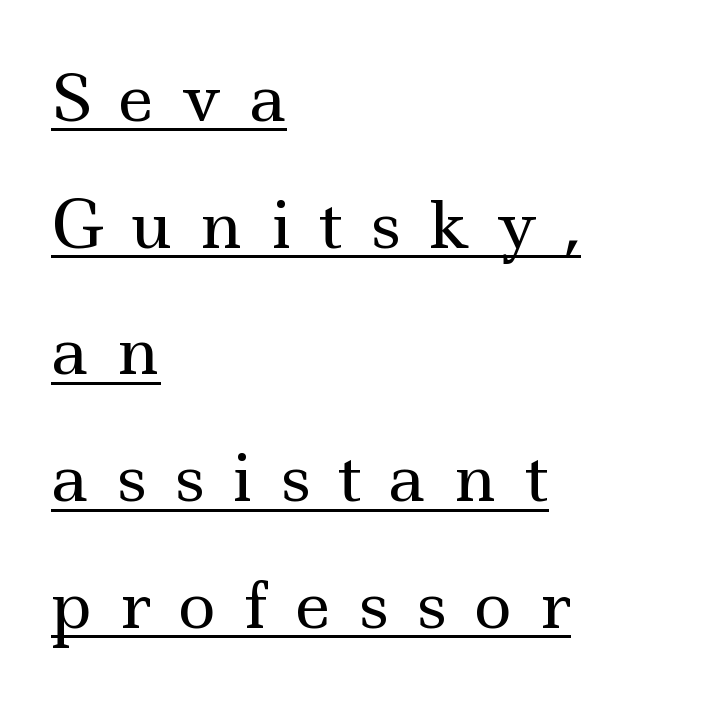
Q: Is the text bold? A: No.
Q: Is the text italic (slanted)? A: No, it is upright.
Q: Is the typeface a serif or a sans-serif typeface? A: Serif.
Q: Is the text underlined? A: Yes.
Q: How is the paragraph aligned? A: Left-aligned.
Q: Is the spacing between letters normal or unusually wide? A: Unusually wide.
Q: Is the spacing between lines tight, normal or loose? A: Loose.
Q: Width (condensed, normal, or wide)? A: Wide.
Q: x-height? A: Small.
Q: Monospaced? A: No.
